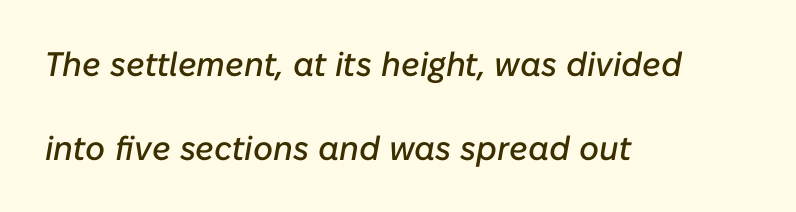
{"italic": "yes", "lean": "right", "slant_degrees": 10, "width": "normal", "stroke_contrast": "low", "x_height": "medium", "monospaced": "no", "underline": "no", "align": "left", "line_spacing": "loose", "line_spacing_ratio": 2.46, "letter_spacing": "normal", "letter_spacing_em": 0.0, "glyph_px": 34}
